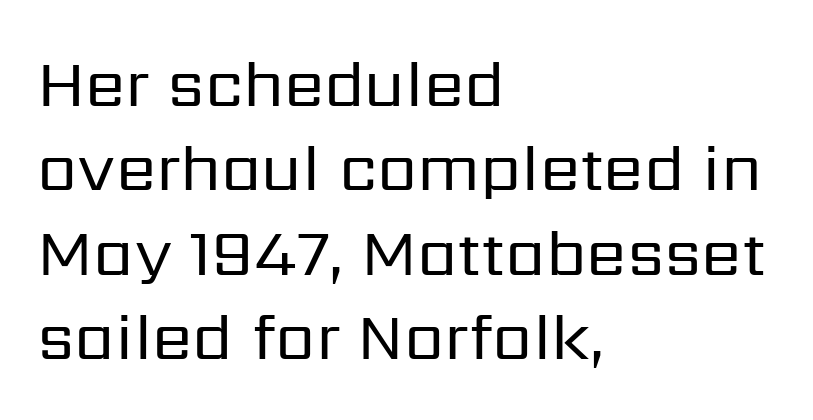
Q: Is the text bold? A: No.
Q: Is the text italic (slanted)? A: No, it is upright.
Q: Is the typeface a serif or a sans-serif typeface? A: Sans-serif.
Q: Is the text underlined? A: No.
Q: How is the paragraph aligned? A: Left-aligned.
Q: Is the spacing between letters normal or unusually wide? A: Normal.
Q: Is the spacing between lines tight, normal or loose? A: Normal.
Q: Width (condensed, normal, or wide)? A: Normal.
Q: Stroke contrast? A: Low.
Q: x-height? A: Medium.
Q: Monospaced? A: No.
